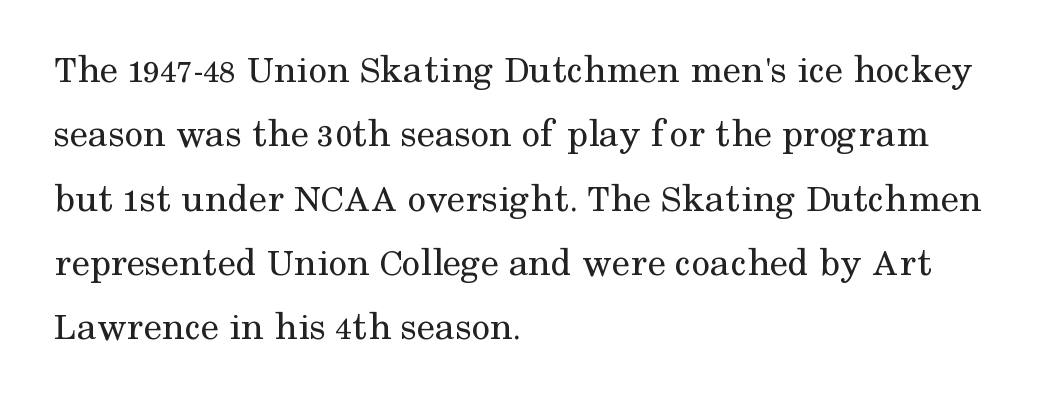
The image shows 41 px regular-weight serif type, upright; set left-aligned, normal line spacing (1.57x), normal letter spacing, not underlined; medium stroke contrast and a medium x-height.
